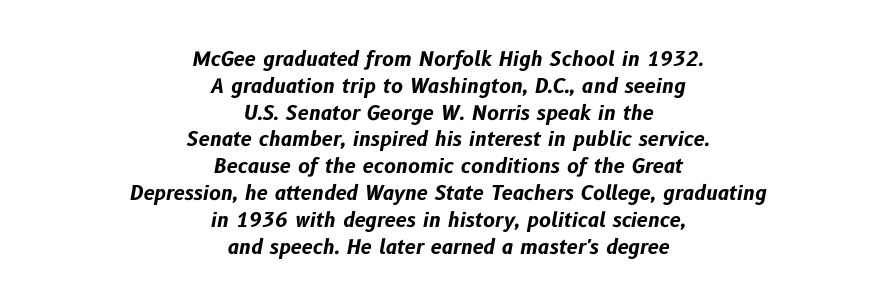
{"italic": "yes", "lean": "right", "slant_degrees": 10, "bold": "yes", "underline": "no", "align": "center", "line_spacing": "normal", "line_spacing_ratio": 1.34, "letter_spacing": "normal", "letter_spacing_em": 0.0, "glyph_px": 20}
